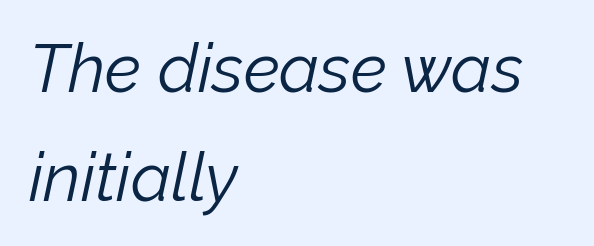
Q: Is the text bold? A: No.
Q: Is the text italic (slanted)? A: Yes, it leans right by about 12 degrees.
Q: Is the text underlined? A: No.
Q: How is the paragraph aligned? A: Left-aligned.
Q: Is the spacing between letters normal or unusually wide? A: Normal.
Q: Is the spacing between lines tight, normal or loose? A: Normal.
Q: Width (condensed, normal, or wide)? A: Normal.
Q: Stroke contrast? A: Low.
Q: x-height? A: Medium.
Q: Monospaced? A: No.
